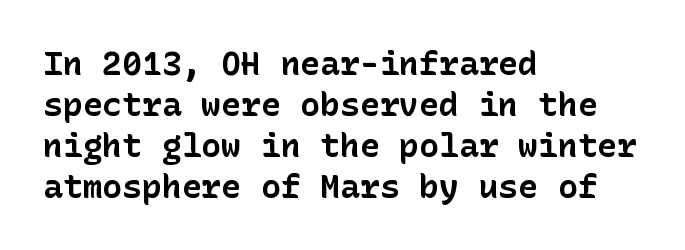
The typography opts for an upright posture over an oblique one. This rendering employs a face without finishing strokes, i.e., a sans-serif. Look at the tracking — it's just the regular setting, nothing added. Is the block centered? No — it sits flush against the left margin.
